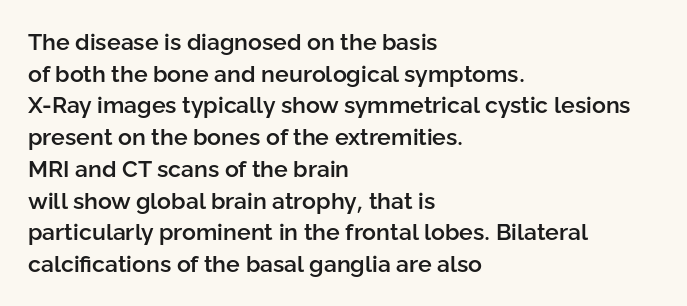
Q: Is the text bold? A: Semi-bold.
Q: Is the text italic (slanted)? A: No, it is upright.
Q: Is the text underlined? A: No.
Q: How is the paragraph aligned? A: Left-aligned.
Q: Is the spacing between letters normal or unusually wide? A: Normal.
Q: Is the spacing between lines tight, normal or loose? A: Normal.
